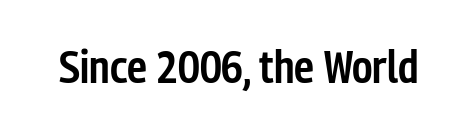
{"serif": "no", "italic": "no", "bold": "semi", "weight": "semibold", "width": "condensed", "stroke_contrast": "low", "x_height": "medium", "monospaced": "no", "underline": "no", "letter_spacing": "normal", "letter_spacing_em": 0.0, "glyph_px": 45}
